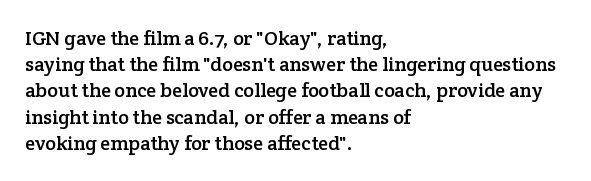
The image shows 20 px text type, upright; set left-aligned, normal line spacing (1.31x), normal letter spacing, not underlined.
